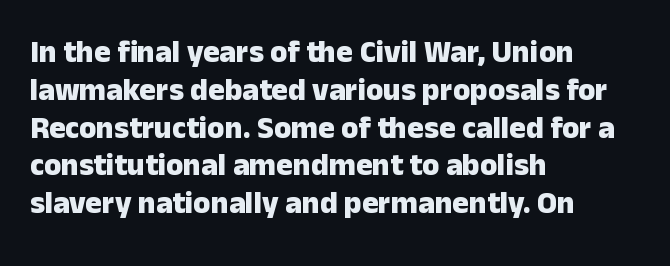
Q: Is the text bold? A: Yes.
Q: Is the text italic (slanted)? A: No, it is upright.
Q: Is the typeface a serif or a sans-serif typeface? A: Sans-serif.
Q: Is the text underlined? A: No.
Q: How is the paragraph aligned? A: Left-aligned.
Q: Is the spacing between letters normal or unusually wide? A: Normal.
Q: Width (condensed, normal, or wide)? A: Normal.
Q: Stroke contrast? A: Low.
Q: x-height? A: Medium.
Q: Monospaced? A: No.
